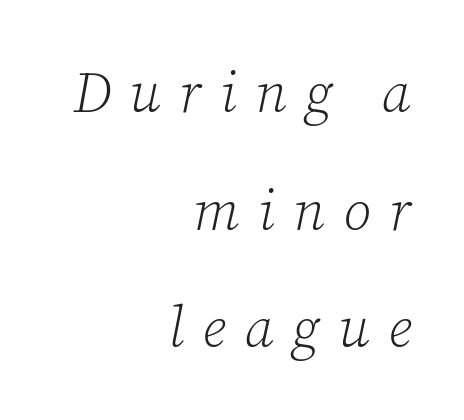
Serifs: yes, visible at the terminals of the letterforms. The letters are slanted; this is an italic face. Quick note: underline off. Heft: none added — not bold. What stands out about the letter spacing? Its width — letters are far apart.
